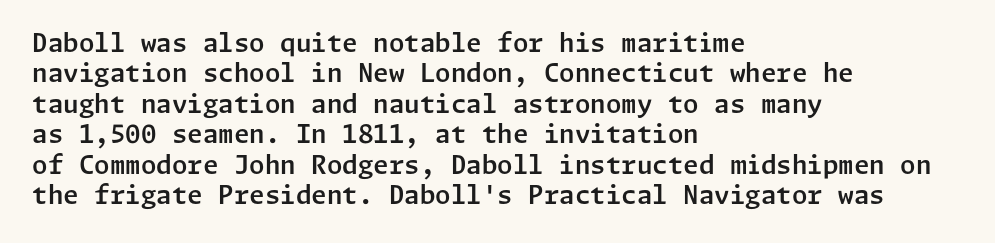
The typography opts for an upright posture over an oblique one. The letterforms sit shoulder to shoulder at normal distance. Compared with a centered layout, this one pins lines to the left instead. Descenders are the only things crossing below the line.
